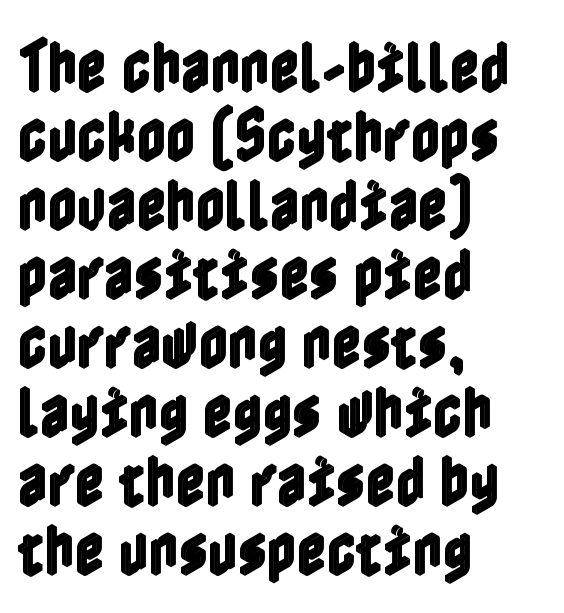
Casual observation: everything's shoved over to the left. Ascenders rise straight up at ninety degrees. Words appear dense and cohesive because spacing is normal. The specimen omits any rule beneath the text block's lines.
